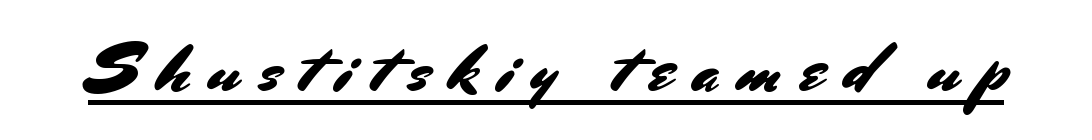
{"serif": "no", "width": "normal", "stroke_contrast": "medium", "x_height": "small", "monospaced": "no", "underline": "yes", "letter_spacing": "wide", "letter_spacing_em": 0.27, "glyph_px": 69}
